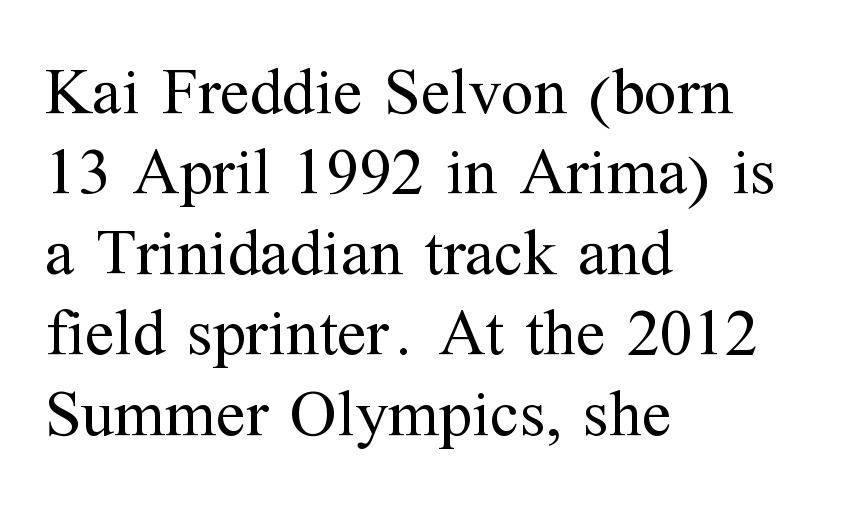
The image shows 67 px regular-weight serif type, upright; set left-aligned, line spacing 1.2x, normal letter spacing, not underlined; medium stroke contrast and a medium x-height.
